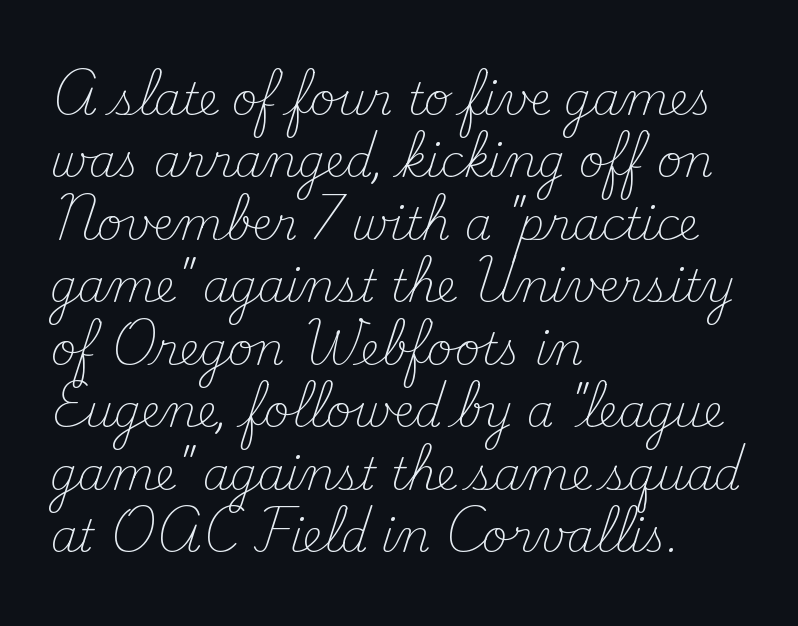
Q: Is the text bold? A: No.
Q: Is the text italic (slanted)? A: Yes.
Q: Is the typeface a serif or a sans-serif typeface? A: Serif.
Q: Is the text underlined? A: No.
Q: How is the paragraph aligned? A: Left-aligned.
Q: Is the spacing between letters normal or unusually wide? A: Normal.
Q: Is the spacing between lines tight, normal or loose? A: Normal.
Q: Width (condensed, normal, or wide)? A: Normal.
Q: Stroke contrast? A: Medium.
Q: x-height? A: Small.
Q: Monospaced? A: No.
